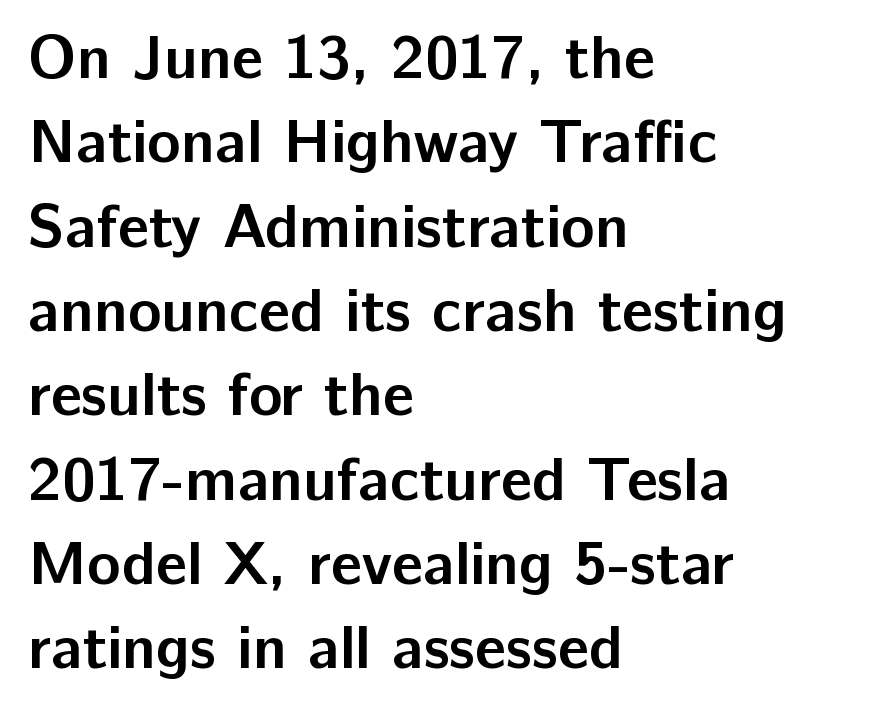
Q: Is the text bold? A: Yes.
Q: Is the text italic (slanted)? A: No, it is upright.
Q: Is the typeface a serif or a sans-serif typeface? A: Sans-serif.
Q: Is the text underlined? A: No.
Q: How is the paragraph aligned? A: Left-aligned.
Q: Is the spacing between letters normal or unusually wide? A: Normal.
Q: Is the spacing between lines tight, normal or loose? A: Normal.
Q: Width (condensed, normal, or wide)? A: Normal.
Q: Stroke contrast? A: Low.
Q: x-height? A: Medium.
Q: Monospaced? A: No.
